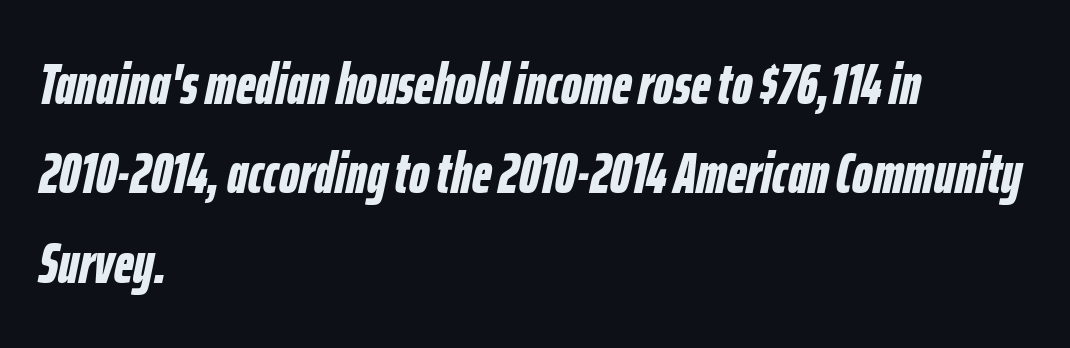
{"italic": "yes", "lean": "right", "slant_degrees": 12, "bold": "yes", "weight": "bold", "width": "condensed", "stroke_contrast": "low", "x_height": "medium", "monospaced": "no", "underline": "no", "align": "left", "line_spacing": "normal", "line_spacing_ratio": 1.57, "letter_spacing": "normal", "letter_spacing_em": 0.0, "glyph_px": 57}
